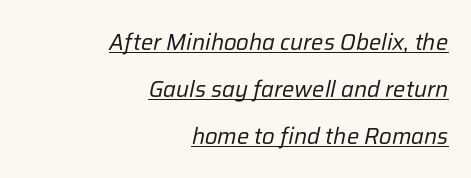
Q: Is the text bold? A: No.
Q: Is the text italic (slanted)? A: Yes, it leans right by about 12 degrees.
Q: Is the text underlined? A: Yes.
Q: How is the paragraph aligned? A: Right-aligned.
Q: Is the spacing between letters normal or unusually wide? A: Normal.
Q: Is the spacing between lines tight, normal or loose? A: Loose.
